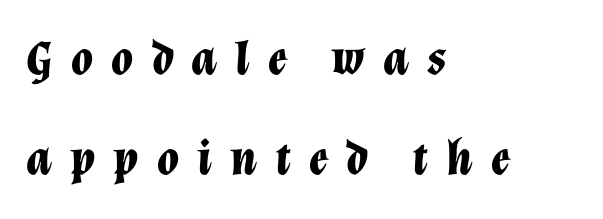
Q: Is the text bold? A: Yes.
Q: Is the text italic (slanted)? A: Yes, it leans right by about 12 degrees.
Q: Is the text underlined? A: No.
Q: How is the paragraph aligned? A: Left-aligned.
Q: Is the spacing between letters normal or unusually wide? A: Unusually wide.
Q: Is the spacing between lines tight, normal or loose? A: Loose.
Q: Width (condensed, normal, or wide)? A: Normal.
Q: Stroke contrast? A: Low.
Q: x-height? A: Medium.
Q: Monospaced? A: No.
